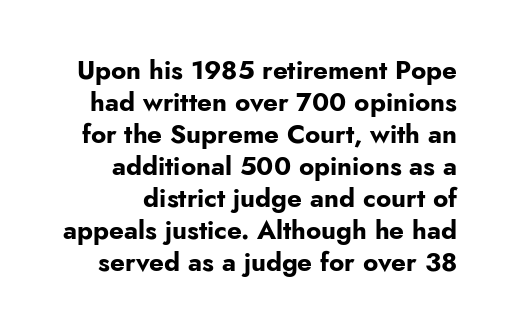
Q: Is the text bold? A: Yes.
Q: Is the text italic (slanted)? A: No, it is upright.
Q: Is the text underlined? A: No.
Q: Is the spacing between letters normal or unusually wide? A: Normal.
